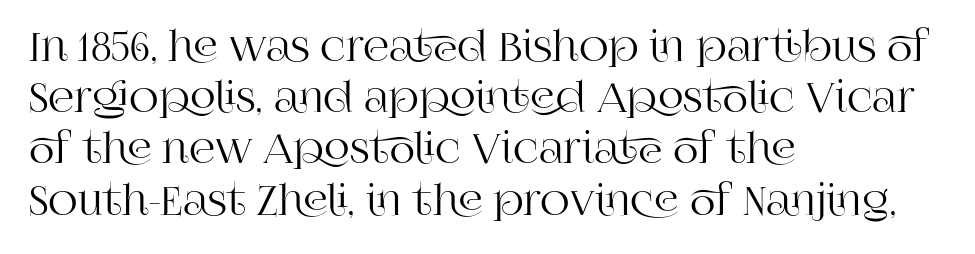
Q: Is the text italic (slanted)? A: No, it is upright.
Q: Is the typeface a serif or a sans-serif typeface? A: Serif.
Q: Is the text underlined? A: No.
Q: How is the paragraph aligned? A: Left-aligned.
Q: Is the spacing between letters normal or unusually wide? A: Normal.
Q: Is the spacing between lines tight, normal or loose? A: Normal.
Q: Width (condensed, normal, or wide)? A: Normal.
Q: Stroke contrast? A: High.
Q: x-height? A: Large.
Q: Monospaced? A: No.
